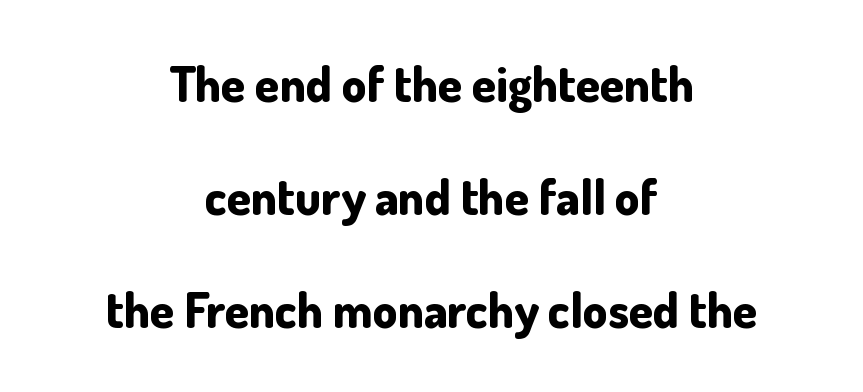
The image shows 49 px bold sans-serif type, upright; set centered, loose line spacing (2.31x), normal letter spacing, not underlined; low stroke contrast and a small x-height.
